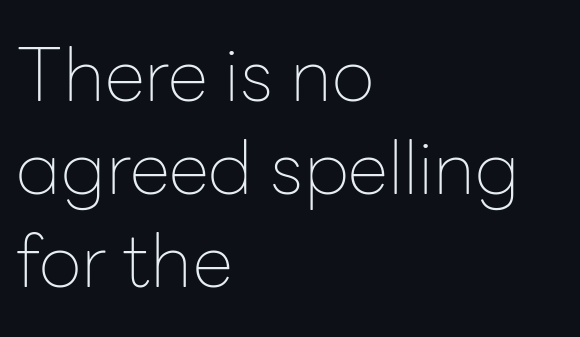
{"serif": "no", "italic": "no", "bold": "no", "weight": "thin", "width": "normal", "stroke_contrast": "low", "x_height": "medium", "monospaced": "no", "underline": "no", "align": "left", "line_spacing": "normal", "line_spacing_ratio": 1.26, "letter_spacing": "normal", "letter_spacing_em": 0.0, "glyph_px": 74}
